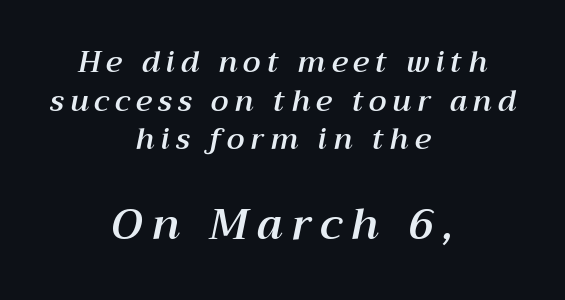
Q: Is the text italic (slanted)? A: Yes, it leans right by about 12 degrees.
Q: Is the text underlined? A: No.
Q: How is the paragraph aligned? A: Centered.
Q: Is the spacing between letters normal or unusually wide? A: Unusually wide.
Q: Is the spacing between lines tight, normal or loose? A: Normal.
Q: Which block of text is set in a larger size, the first (top) or the second (bottom)? A: The second (bottom) one.
Q: Width (condensed, normal, or wide)? A: Normal.
Q: Stroke contrast? A: Medium.
Q: x-height? A: Medium.
Q: Monospaced? A: No.
